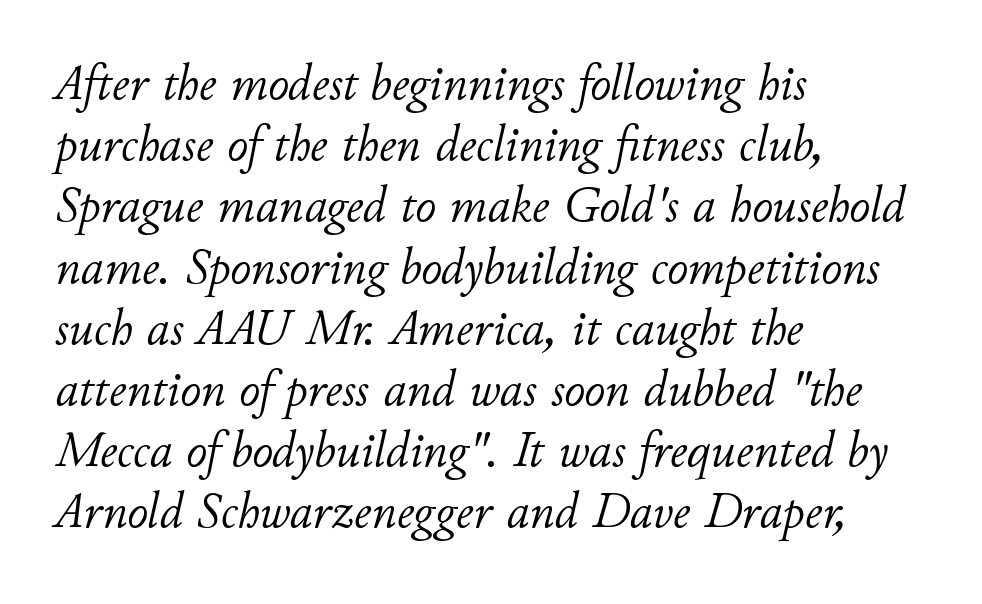
Q: Is the text bold? A: No.
Q: Is the text italic (slanted)? A: Yes, it leans right by about 11 degrees.
Q: Is the text underlined? A: No.
Q: How is the paragraph aligned? A: Left-aligned.
Q: Is the spacing between letters normal or unusually wide? A: Normal.
Q: Width (condensed, normal, or wide)? A: Normal.
Q: Stroke contrast? A: Low.
Q: x-height? A: Small.
Q: Monospaced? A: No.
